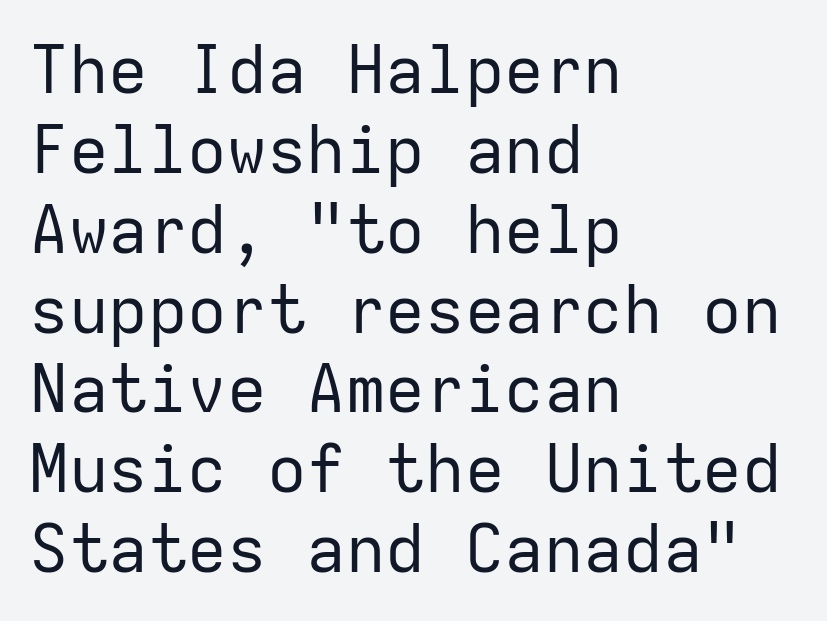
Q: Is the text bold? A: No.
Q: Is the text italic (slanted)? A: No, it is upright.
Q: Is the typeface a serif or a sans-serif typeface? A: Sans-serif.
Q: Is the text underlined? A: No.
Q: How is the paragraph aligned? A: Left-aligned.
Q: Is the spacing between letters normal or unusually wide? A: Normal.
Q: Width (condensed, normal, or wide)? A: Normal.
Q: Stroke contrast? A: Low.
Q: x-height? A: Medium.
Q: Monospaced? A: Yes.
